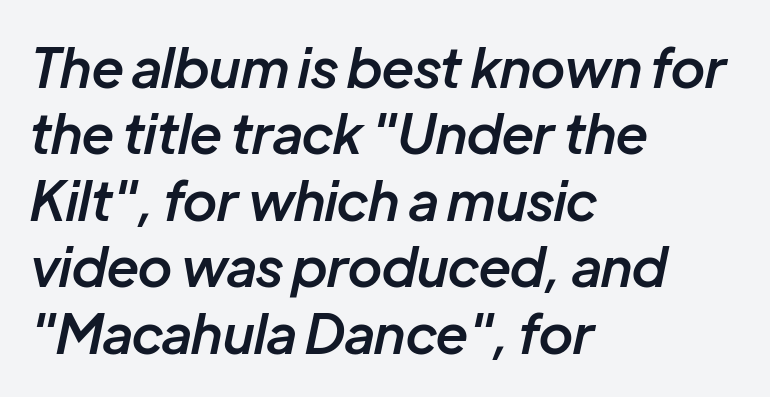
The strip under each line holds only bare page. Quick note: italic. Does the copy run flush right? No — it runs flush left. The type is set solid horizontally, with unmodified tracking. A fair bit of extra ink — the face is semibold, not bold. Do the characters align in a grid? No, the font is proportional.
